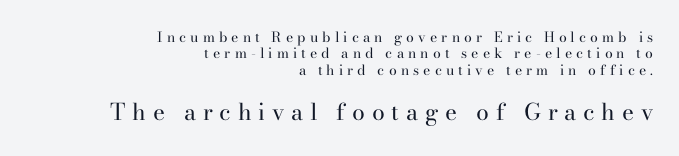
{"italic": "no", "bold": "no", "underline": "no", "align": "right", "line_spacing_ratio": 1.17, "letter_spacing": "wide", "letter_spacing_em": 0.29, "larger_block": "second", "size_ratio": 1.64, "glyph_px": 23}
